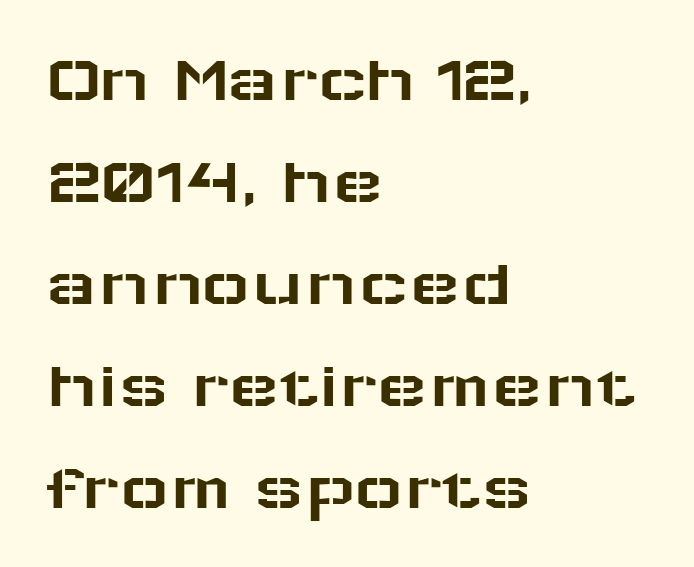
{"serif": "no", "italic": "no", "width": "wide", "stroke_contrast": "low", "x_height": "medium", "monospaced": "no", "underline": "no", "align": "left", "line_spacing": "normal", "line_spacing_ratio": 1.5, "letter_spacing": "normal", "letter_spacing_em": 0.0, "glyph_px": 68}
